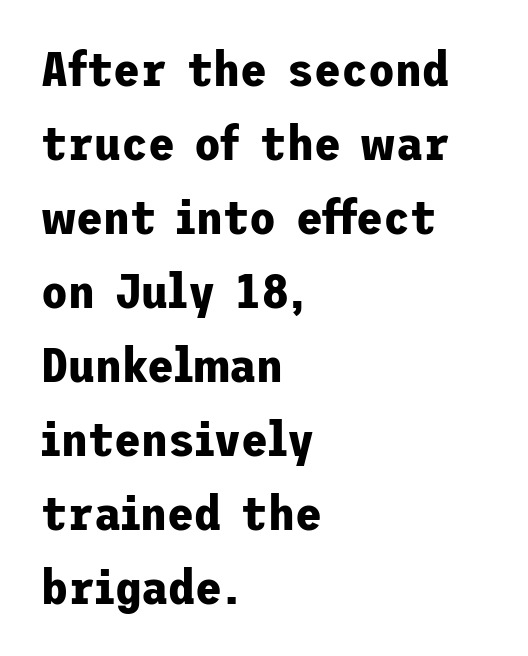
In terms of letterform style, serifs are entirely absent. Normally led — the rows are evenly, conventionally spaced. Is the block centered? No — it sits flush against the left margin. Weight: bold. No italicization has been applied; the sample stays upright.
